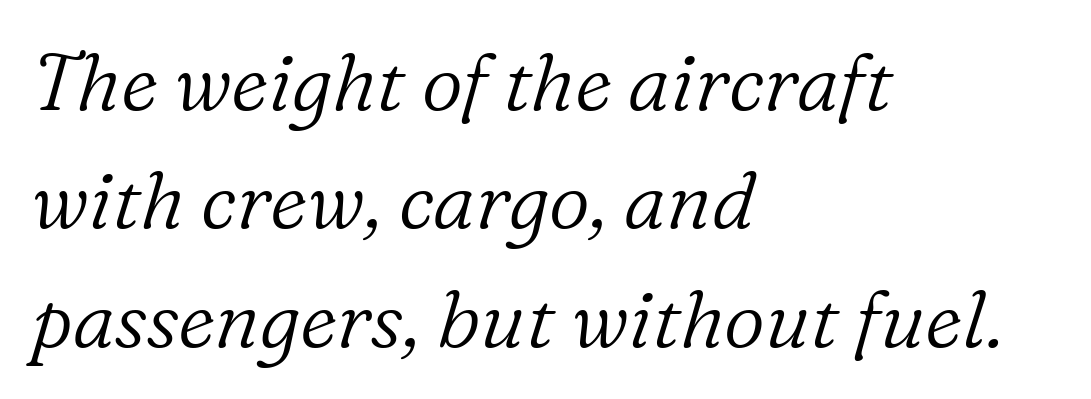
The image shows 80 px light serif type, italic (leaning right); set left-aligned, normal line spacing (1.48x), normal letter spacing, not underlined; low stroke contrast and a medium x-height.
